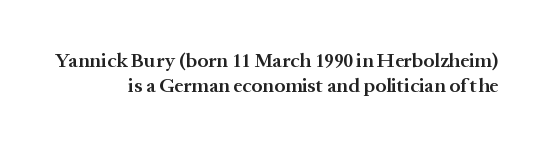
This rendering uses right alignment, leaving the left contour irregular. The space beneath each line is pristine and unruled. Its strokes are somewhat broadened, the hallmark of semibold type. Is the letter spacing exaggerated? No — it looks like the ordinary default. Vertical strokes here are truly vertical.
